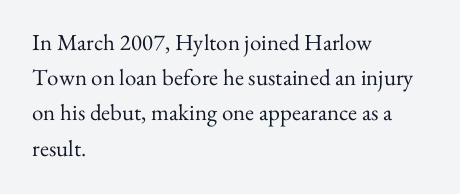
{"italic": "no", "bold": "no", "underline": "no", "align": "left", "line_spacing": "normal", "line_spacing_ratio": 1.53, "letter_spacing": "normal", "letter_spacing_em": 0.0, "glyph_px": 23}
